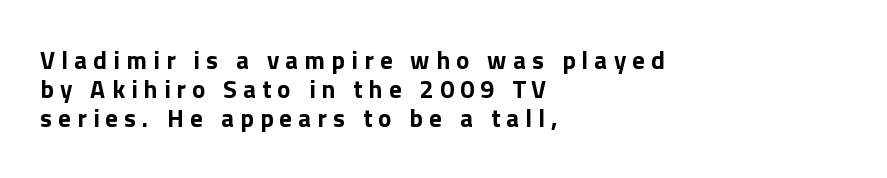
The image shows 25 px bold type, upright; set left-aligned, line spacing 1.17x, unusually wide letter spacing (+0.25 em), not underlined.
